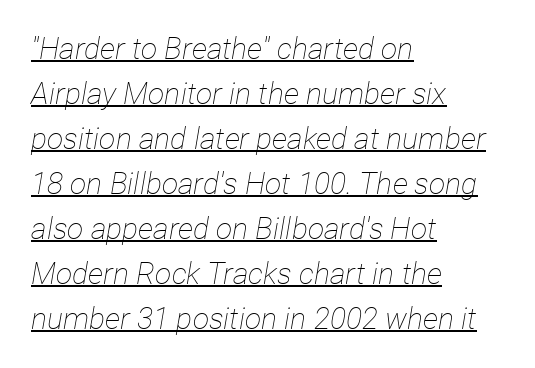
The image shows 30 px thin, condensed type, italic (leaning right); set left-aligned, normal line spacing (1.5x), normal letter spacing, underlined; low stroke contrast and a medium x-height.
